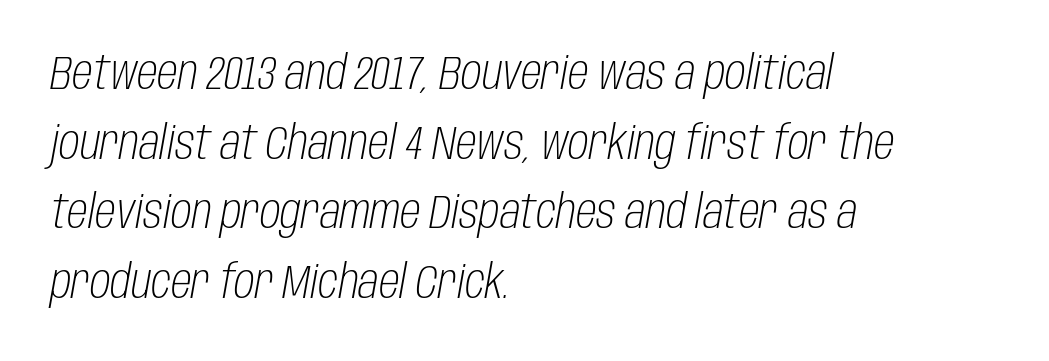
If you drew a line through each stem, it would be angled. The passage shown stacks its lines at a standard gap. The line texture is even and compact thanks to regular tracking. On a weight scale, this lands at 450 or below. The compositor pushed each line to the left boundary.
